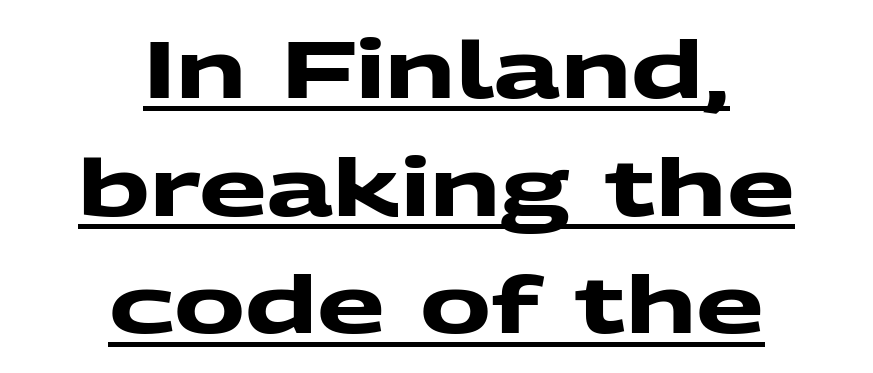
The image shows 79 px heavy, wide sans-serif type; set centered, normal line spacing (1.49x), normal letter spacing, underlined; medium stroke contrast and a medium x-height.
